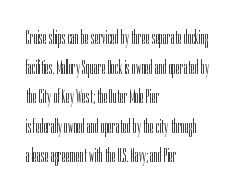
The image shows 20 px text type, upright; set left-aligned, normal line spacing (1.48x), normal letter spacing, not underlined.
